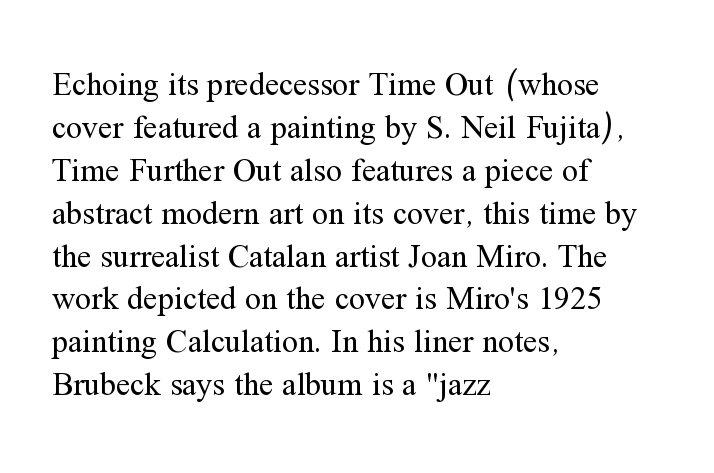
The text block is weighted toward the left margin, trailing off unevenly rightward. The characters are drawn with everyday or finer stroke widths. The letterforms sit shoulder to shoulder at normal distance. A typesetter would label this face a serif. The passage shown is not underscored anywhere. Think of a printed novel: that variable character pitch is what you see here.
